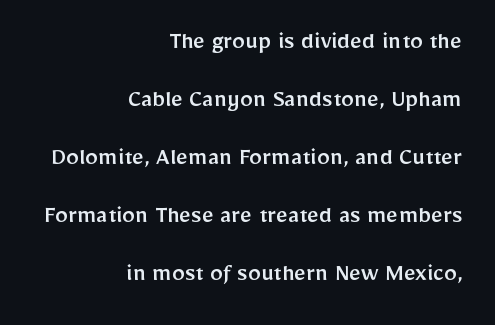
The image shows 26 px text type, upright; set right-aligned, loose line spacing (2.23x), normal letter spacing, not underlined.
